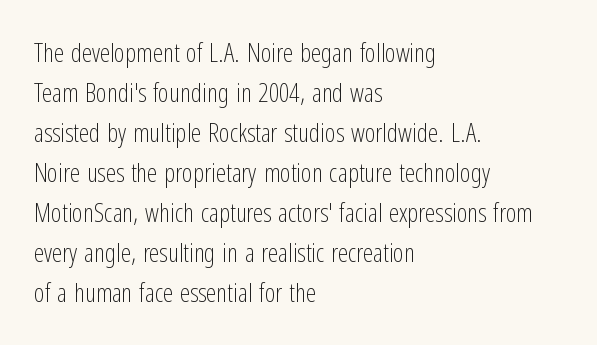
The image shows 26 px text type, upright; set left-aligned, normal line spacing (1.54x), normal letter spacing, not underlined.
